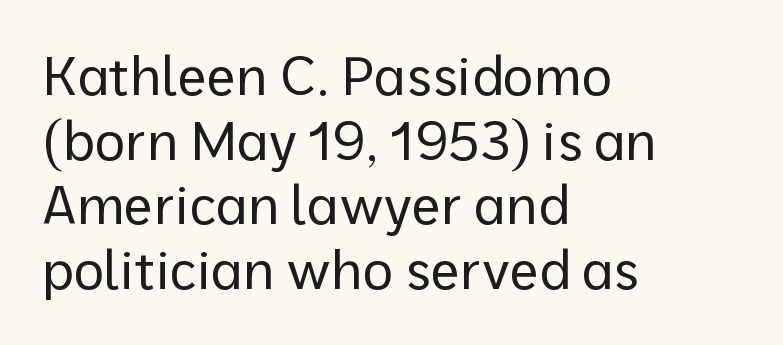
The image shows 53 px regular-weight sans-serif type, upright; set left-aligned, line spacing 1.22x, normal letter spacing, not underlined; low stroke contrast and a medium x-height.
